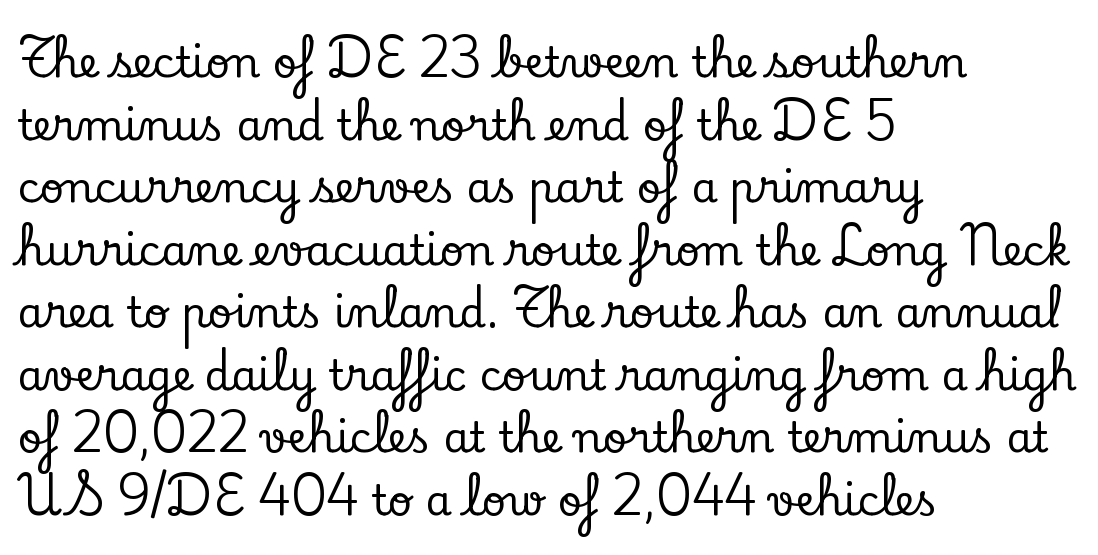
The image shows 42 px serif type, upright; set left-aligned, normal line spacing (1.49x), normal letter spacing, not underlined; low stroke contrast and a small x-height.
